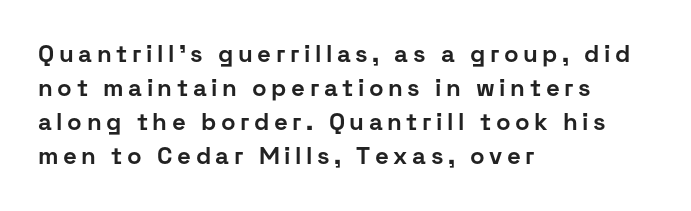
Q: Is the text bold? A: Yes.
Q: Is the text italic (slanted)? A: No, it is upright.
Q: Is the text underlined? A: No.
Q: How is the paragraph aligned? A: Left-aligned.
Q: Is the spacing between lines tight, normal or loose? A: Normal.
